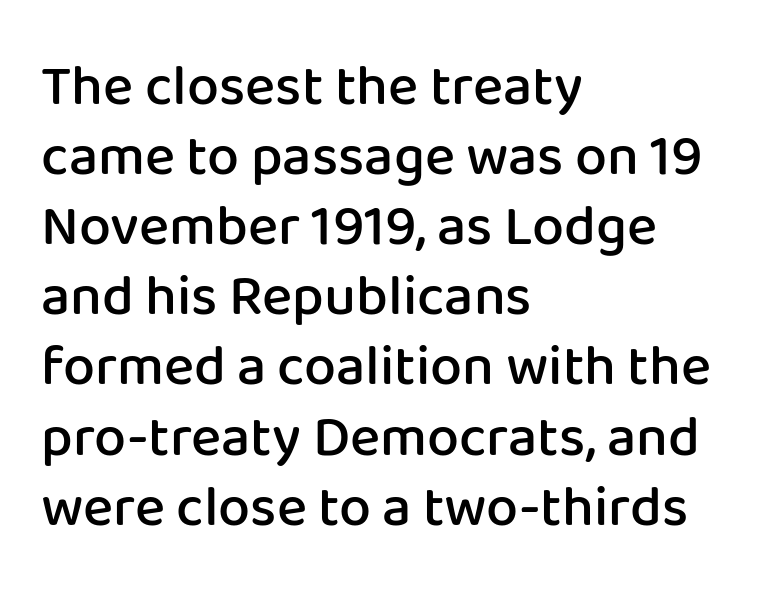
{"serif": "no", "italic": "no", "bold": "semi", "weight": "semibold", "width": "normal", "stroke_contrast": "low", "x_height": "medium", "monospaced": "no", "underline": "no", "align": "left", "line_spacing_ratio": 1.23, "letter_spacing": "normal", "letter_spacing_em": 0.0, "glyph_px": 57}
